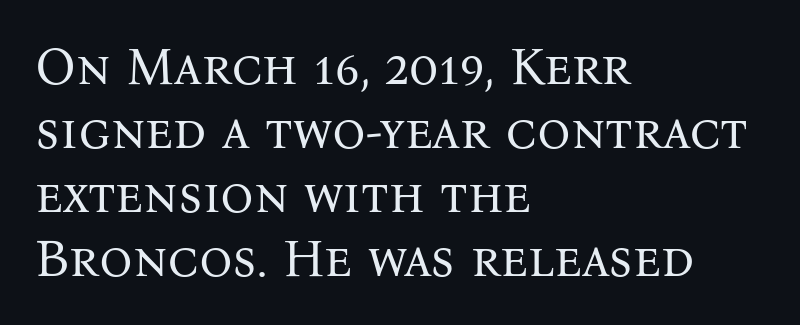
Line beginnings align vertically; line endings do not. Glyph-to-glyph distance matches everyday printed text. The gap between lines stays unmarked. Do the characters align in a grid? No, the font is proportional. This sample uses an upright cut, with every glyph sitting square on the baseline.
